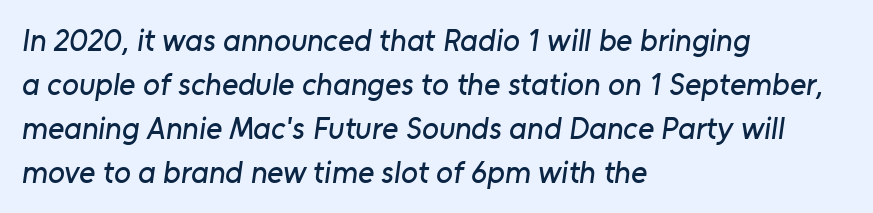
{"serif": "no", "width": "normal", "stroke_contrast": "low", "x_height": "medium", "monospaced": "no", "underline": "no", "align": "left", "line_spacing": "normal", "line_spacing_ratio": 1.42, "letter_spacing": "normal", "letter_spacing_em": 0.0, "glyph_px": 31}
